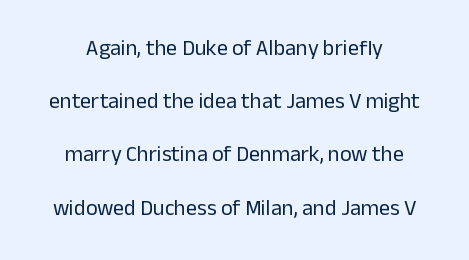
The letters stand straight up with perfectly vertical stems. Honestly, there is no underline to notice here at all. The passage shown has conventional tracking throughout. A light-to-regular cut is what we see here. The rag falls on both sides of this text block equally.
